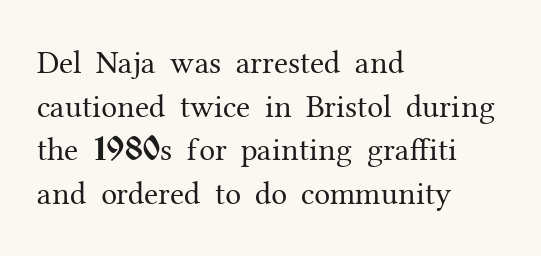
{"serif": "yes", "italic": "no", "bold": "no", "weight": "regular", "width": "normal", "stroke_contrast": "medium", "x_height": "medium", "monospaced": "no", "underline": "no", "align": "left", "line_spacing": "normal", "line_spacing_ratio": 1.36, "letter_spacing": "normal", "letter_spacing_em": 0.0, "glyph_px": 32}
